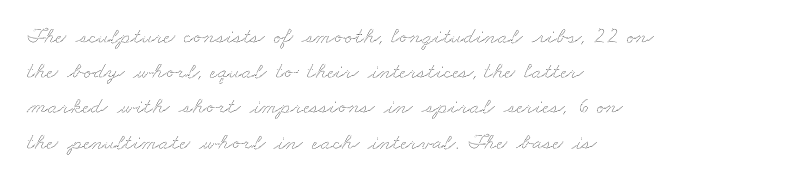
The rendering keeps characters at their native spacing. The zone under the glyphs is completely vacant. Teacher's note: observe the even left margin — that is flush-left alignment. Baseline-to-baseline distance is the conventional proportion of letter height.
